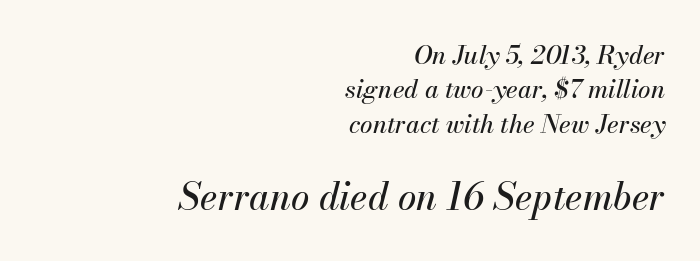
Q: Is the text italic (slanted)? A: Yes, it leans right by about 13 degrees.
Q: Is the text underlined? A: No.
Q: How is the paragraph aligned? A: Right-aligned.
Q: Is the spacing between letters normal or unusually wide? A: Normal.
Q: Is the spacing between lines tight, normal or loose? A: Normal.
Q: Which block of text is set in a larger size, the first (top) or the second (bottom)? A: The second (bottom) one.
Q: Width (condensed, normal, or wide)? A: Normal.
Q: Stroke contrast? A: Medium.
Q: x-height? A: Small.
Q: Monospaced? A: No.
